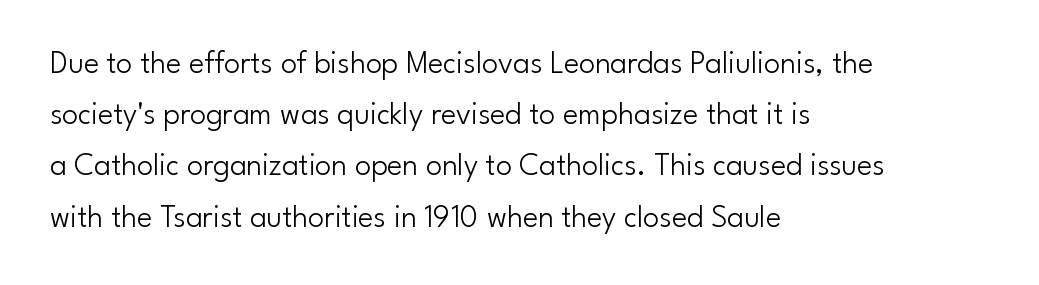
Posture: straight, roman, zero tilt. The typeface has the unassuming heft of standard copy or less. No feet cap the strokes, marking this as sans-serif type. These lines keep a tight, regular rhythm from letter to letter.
